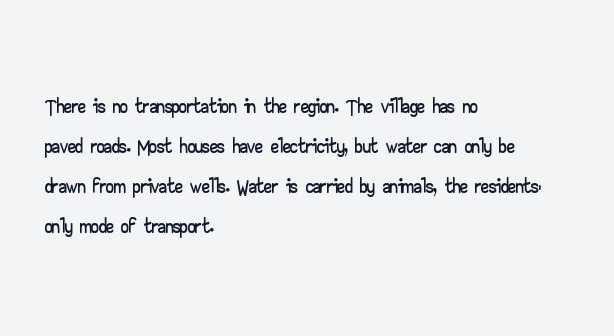
The image shows 31 px wide sans-serif type, upright; set left-aligned, normal line spacing (1.29x), normal letter spacing, not underlined; low stroke contrast and a small x-height.
